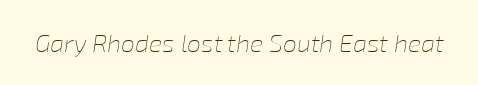
Q: Is the text bold? A: No.
Q: Is the text italic (slanted)? A: Yes, it leans right by about 8 degrees.
Q: Is the text underlined? A: No.
Q: Is the spacing between letters normal or unusually wide? A: Normal.
